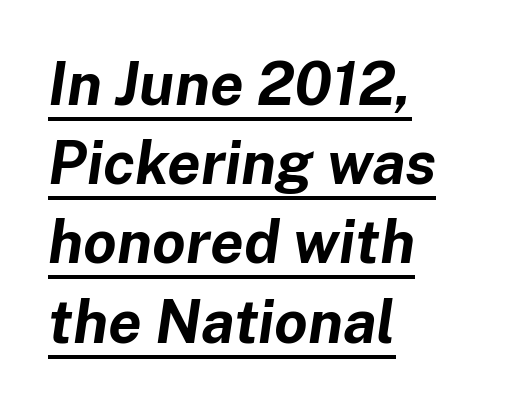
Q: Is the text bold? A: Yes.
Q: Is the text italic (slanted)? A: Yes, it leans right by about 8 degrees.
Q: Is the text underlined? A: Yes.
Q: How is the paragraph aligned? A: Left-aligned.
Q: Is the spacing between letters normal or unusually wide? A: Normal.
Q: Is the spacing between lines tight, normal or loose? A: Normal.
Q: Width (condensed, normal, or wide)? A: Normal.
Q: Stroke contrast? A: Low.
Q: x-height? A: Medium.
Q: Monospaced? A: No.
